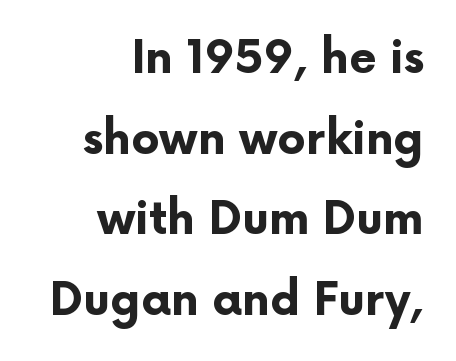
The image shows 45 px bold sans-serif type, upright; set right-aligned, line spacing 1.79x, normal letter spacing, not underlined; low stroke contrast and a medium x-height.
